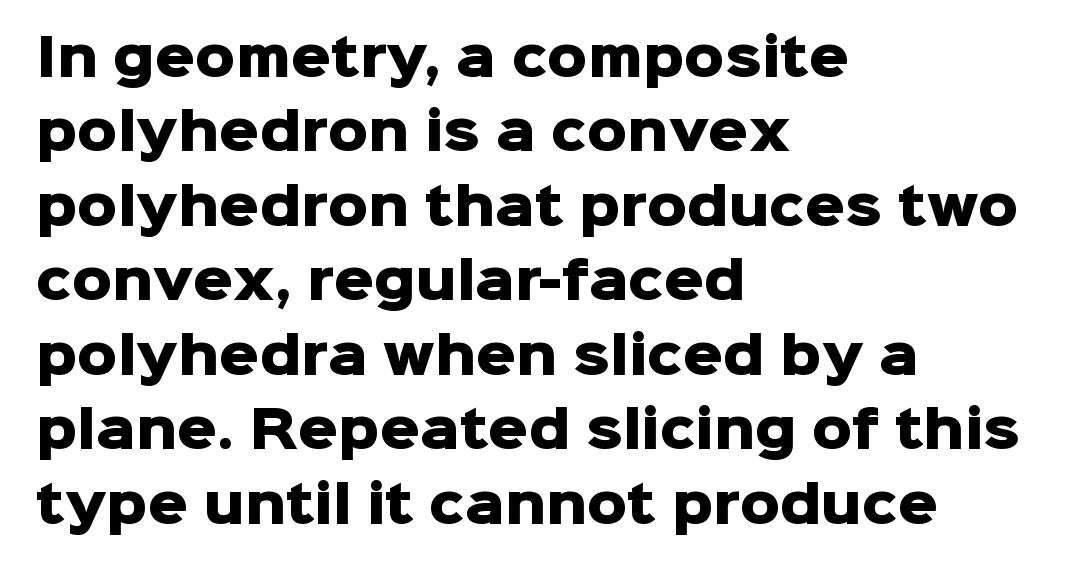
Upright lettering throughout. Summary of weight: heavy, a full bold. This sample has the flowing, uneven cadence of proportional lettering. Words appear dense and cohesive because spacing is normal.
